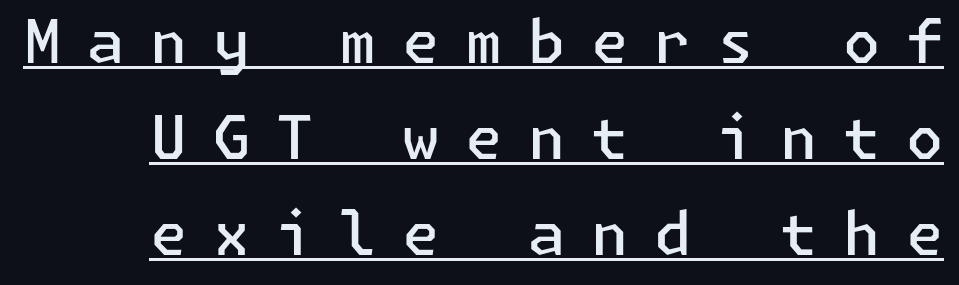
{"serif": "no", "italic": "no", "bold": "semi", "weight": "semibold", "width": "normal", "stroke_contrast": "low", "x_height": "medium", "underline": "yes", "line_spacing": "normal", "line_spacing_ratio": 1.6, "letter_spacing": "wide", "letter_spacing_em": 0.43, "glyph_px": 60}
